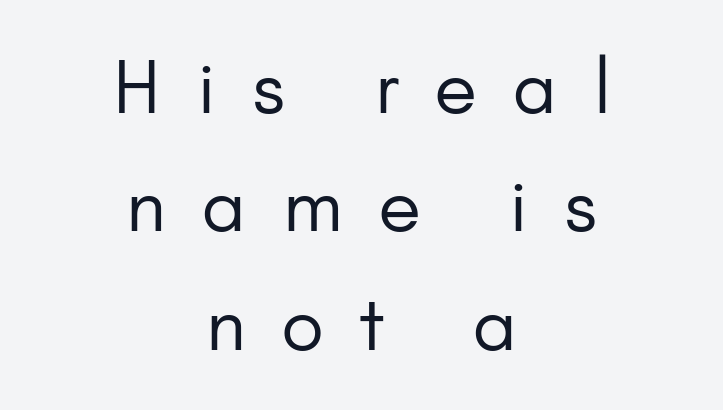
The image shows 73 px regular-weight sans-serif type, upright; set centered, normal line spacing (1.62x), unusually wide letter spacing (+0.5 em), not underlined; low stroke contrast and a small x-height.
